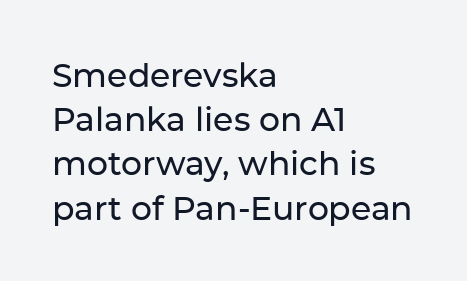
Q: Is the text italic (slanted)? A: No, it is upright.
Q: Is the typeface a serif or a sans-serif typeface? A: Sans-serif.
Q: Is the text underlined? A: No.
Q: How is the paragraph aligned? A: Left-aligned.
Q: Is the spacing between letters normal or unusually wide? A: Normal.
Q: Is the spacing between lines tight, normal or loose? A: Normal.
Q: Width (condensed, normal, or wide)? A: Normal.
Q: Stroke contrast? A: Low.
Q: x-height? A: Medium.
Q: Monospaced? A: No.
